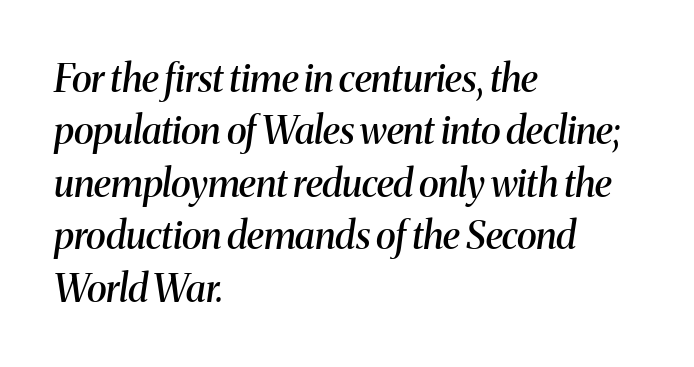
The image shows 38 px semibold serif type, italic (leaning right); set left-aligned, normal line spacing (1.38x), normal letter spacing, not underlined; medium stroke contrast and a medium x-height.
